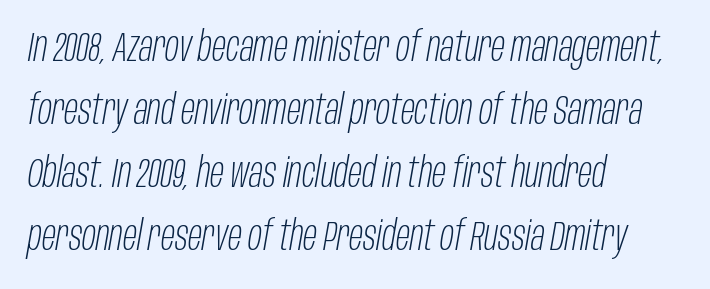
The image shows 41 px light, condensed type, italic (leaning right); set left-aligned, normal line spacing (1.54x), normal letter spacing, not underlined; low stroke contrast and a large x-height.
